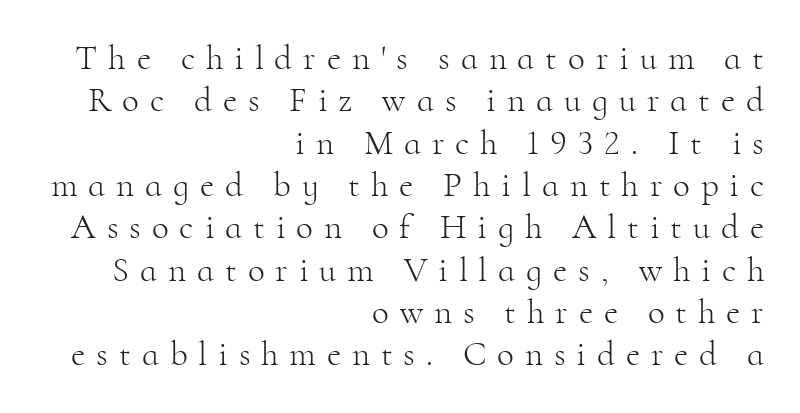
The image shows 35 px light serif type, upright; set right-aligned, line spacing 1.21x, unusually wide letter spacing (+0.31 em), not underlined; high stroke contrast and a small x-height.
